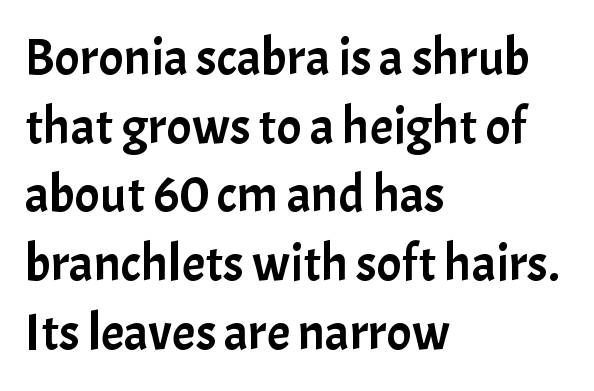
Honestly, there is no underline to notice here at all. Note: no serifs on the glyphs. Notice how the stems are strictly vertical — no italics here. Does the copy run flush right? No — it runs flush left.
